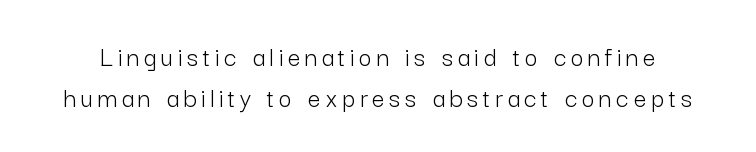
A typesetter would label this face a sans. Do the characters align in a grid? No, the font is proportional. The passage shown is not bold in any degree. Check under the words: just untouched page. A typesetter would call this leading conventional body-copy spacing.
